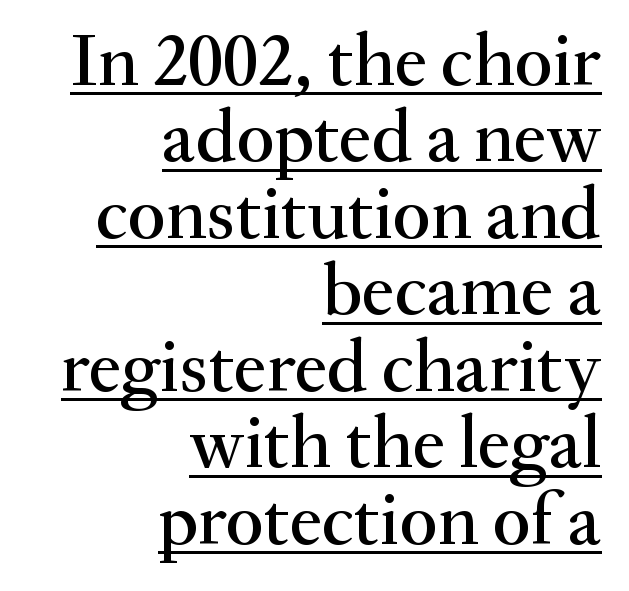
{"serif": "yes", "italic": "no", "width": "normal", "stroke_contrast": "medium", "x_height": "small", "monospaced": "no", "underline": "yes", "align": "right", "line_spacing": "tight", "line_spacing_ratio": 1.02, "letter_spacing": "normal", "letter_spacing_em": 0.0, "glyph_px": 75}
